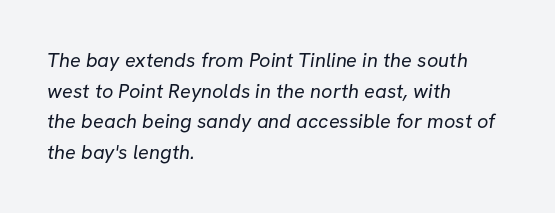
Horizontal bands of white between lines are of average thickness. Words float on clear page, feet unadorned. Vertical stems look standard width or narrower in stroke. Layout note: lines flush left. Tracking value appears to be zero — textbook default spacing.
